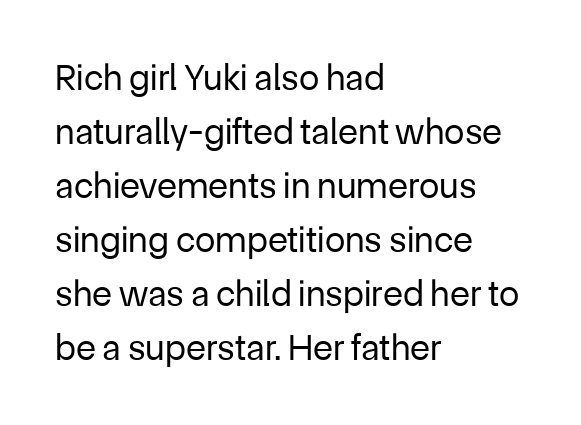
Letterform terminals end flat and unadorned throughout the passage. Caption: face not bold, strokes unweighted. Evenly set lines give the paragraph a standard silhouette. The words here are not underlined. The face used here is proportionally spaced, like ordinary book or web type.
